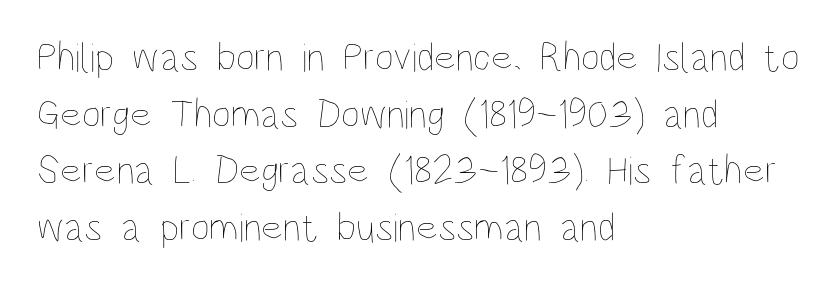
Q: Is the text bold? A: No.
Q: Is the text italic (slanted)? A: No, it is upright.
Q: Is the text underlined? A: No.
Q: How is the paragraph aligned? A: Left-aligned.
Q: Is the spacing between letters normal or unusually wide? A: Normal.
Q: Is the spacing between lines tight, normal or loose? A: Normal.
Q: Width (condensed, normal, or wide)? A: Condensed.
Q: Stroke contrast? A: Low.
Q: x-height? A: Large.
Q: Monospaced? A: No.
